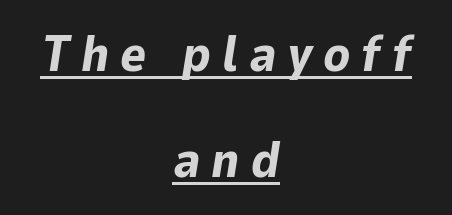
The image shows 50 px bold type, italic (leaning right); set centered, loose line spacing (2.12x), unusually wide letter spacing (+0.22 em), underlined; low stroke contrast and a medium x-height.
